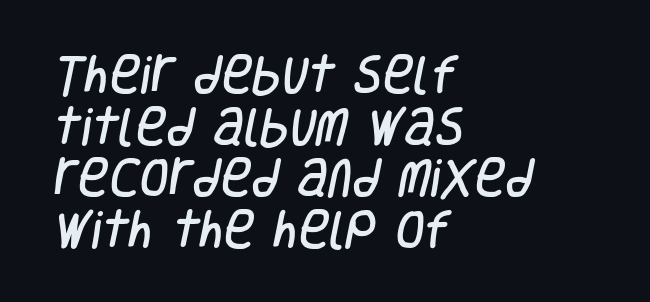
The image shows 42 px condensed sans-serif type; set left-aligned, line spacing 1.23x, normal letter spacing, not underlined; low stroke contrast and a large x-height.
